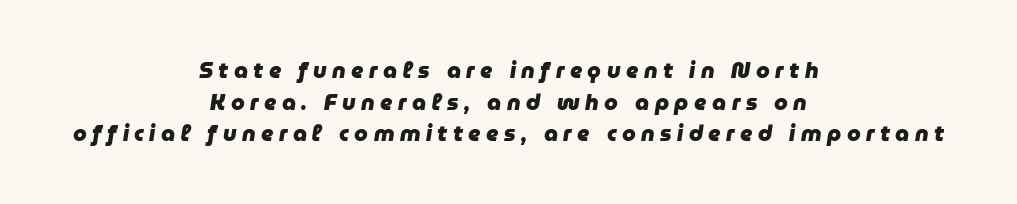
Each line is balanced around a shared central axis. Letter spacing: wide. Chunky letters — that's bold for sure. Compared with ordinary roman type, these characters are visibly tilted.
